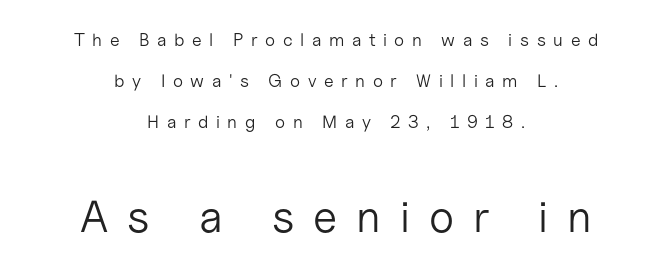
The image shows 45 px light sans-serif type, upright; set centered, loose line spacing (2.29x), unusually wide letter spacing (+0.42 em), not underlined; the second (bottom) block is 2.5x larger; low stroke contrast and a medium x-height.
